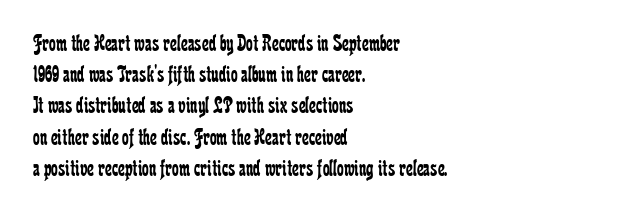
The image shows 24 px text type, upright; set left-aligned, normal line spacing (1.3x), normal letter spacing, not underlined.
